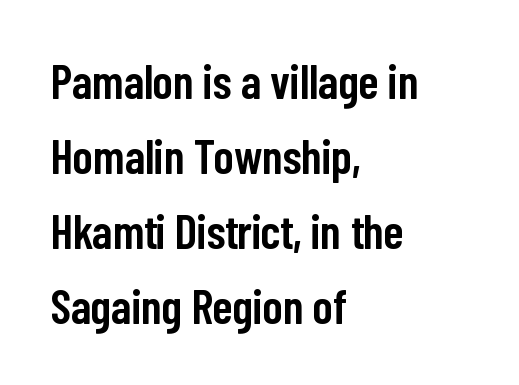
Reading down the column, the eye jumps a familiar distance to each next line. These lines are rendered in a variable-pitch font. Only glyphs here, with clear space below each row. Letterform terminals end flat and unadorned throughout the passage. The rendering uses a semibold face; strokes are thickened but not to full bold.
